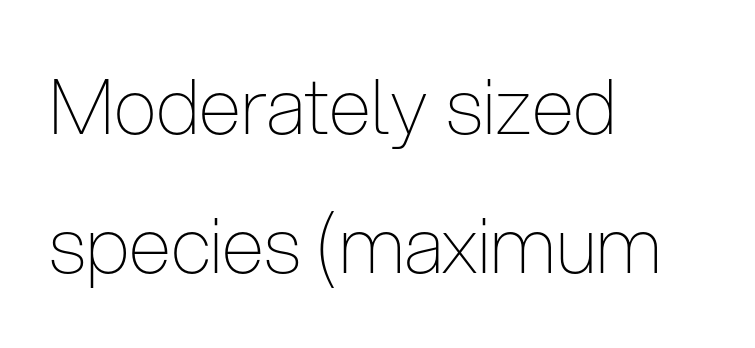
The image shows 77 px thin, condensed sans-serif type, upright; set left-aligned, line spacing 1.8x, normal letter spacing, not underlined; low stroke contrast and a medium x-height.
